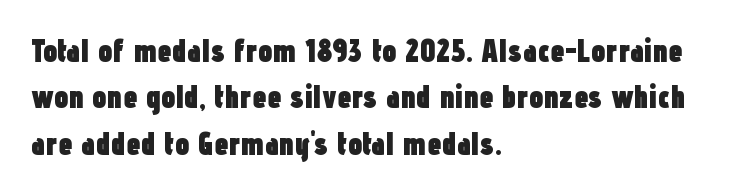
The image shows 32 px heavy, condensed sans-serif type, upright; set left-aligned, normal line spacing (1.45x), normal letter spacing, not underlined; low stroke contrast and a medium x-height.
